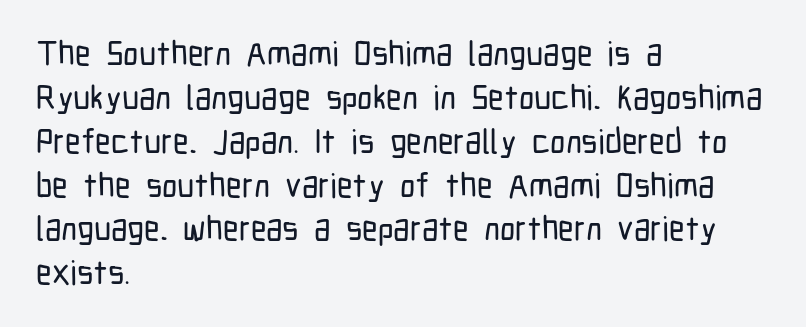
The image shows 34 px condensed sans-serif type, upright; set left-aligned, normal line spacing (1.29x), normal letter spacing, not underlined; low stroke contrast and a medium x-height.
